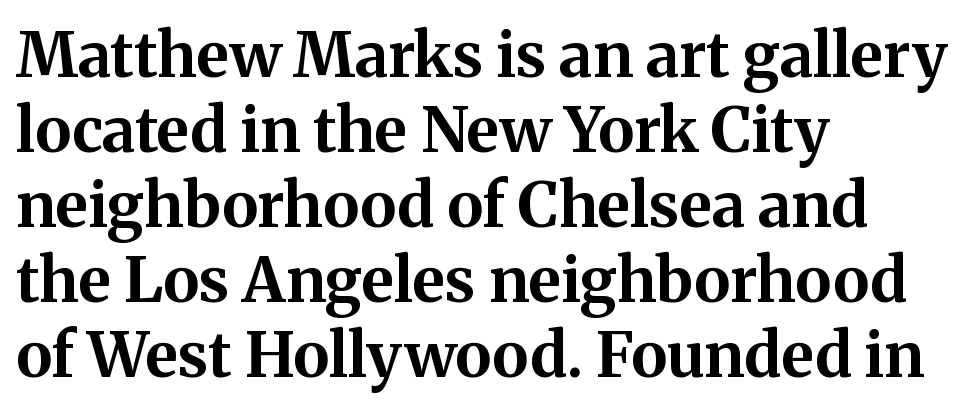
Proportional: the letters do not fall into vertical columns. Descenders are the only things crossing below the line. Line starts are locked; line ends wander. How are the letters spaced? Ordinarily, with no added tracking.
